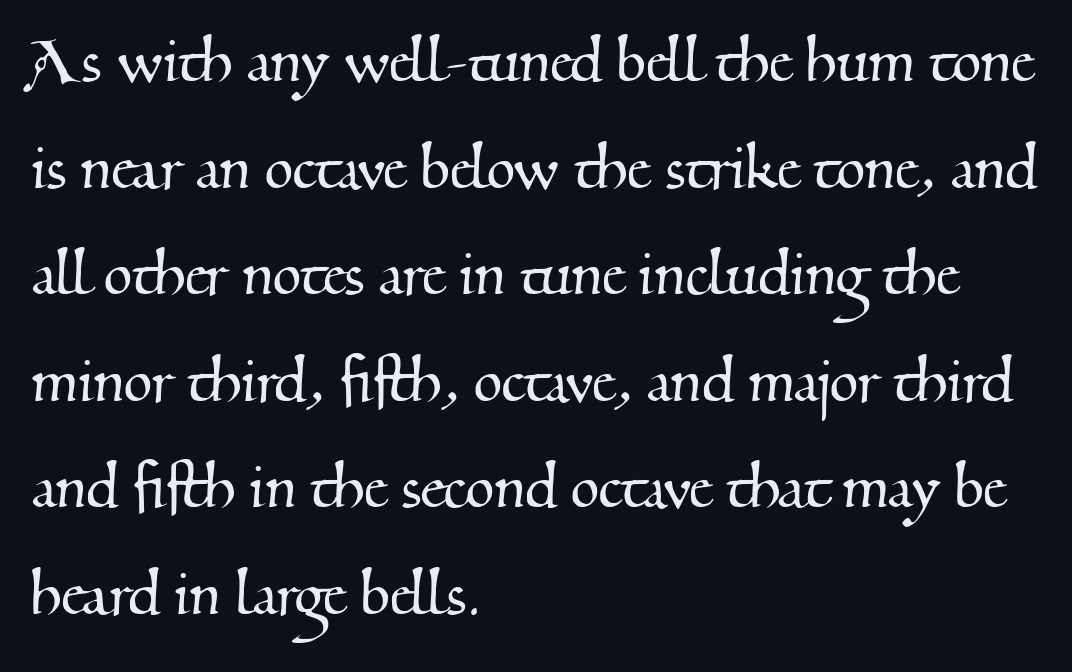
{"serif": "yes", "width": "normal", "stroke_contrast": "medium", "x_height": "small", "monospaced": "no", "underline": "no", "align": "left", "line_spacing": "normal", "line_spacing_ratio": 1.44, "letter_spacing": "normal", "letter_spacing_em": 0.0, "glyph_px": 74}
